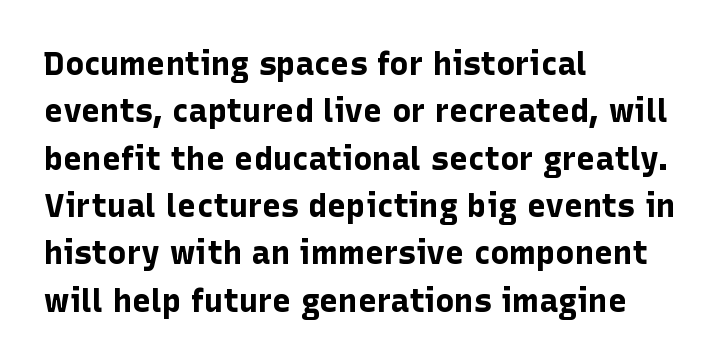
The image shows 32 px bold sans-serif type, upright; set left-aligned, normal line spacing (1.48x), normal letter spacing, not underlined; low stroke contrast and a medium x-height.
